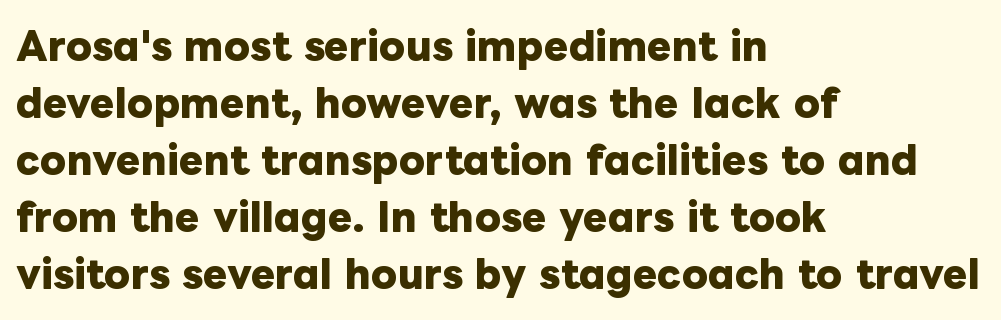
The image shows 37 px heavy type, upright; set left-aligned, normal line spacing (1.54x), normal letter spacing, not underlined; low stroke contrast and a medium x-height.
